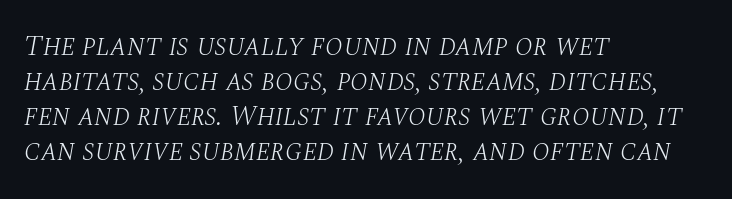
Q: Is the text bold? A: No.
Q: Is the text italic (slanted)? A: Yes, it leans right by about 10 degrees.
Q: Is the typeface a serif or a sans-serif typeface? A: Serif.
Q: Is the text underlined? A: No.
Q: How is the paragraph aligned? A: Left-aligned.
Q: Is the spacing between letters normal or unusually wide? A: Normal.
Q: Width (condensed, normal, or wide)? A: Normal.
Q: Stroke contrast? A: Medium.
Q: x-height? A: Large.
Q: Monospaced? A: No.
